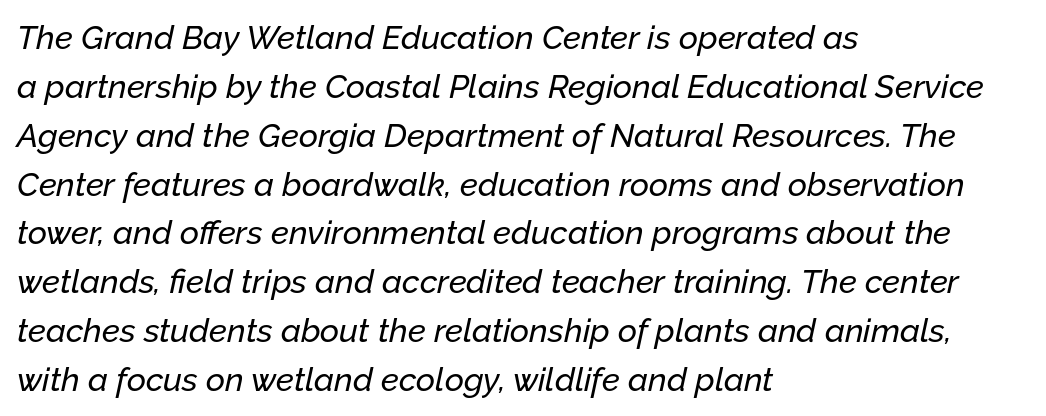
Any mark beneath the type? The region is blank. The face used here is rendered with its standard letterfit. Posture: slanted. This sample has the flowing, uneven cadence of proportional lettering. Honestly, the row spacing looks completely unremarkable.
